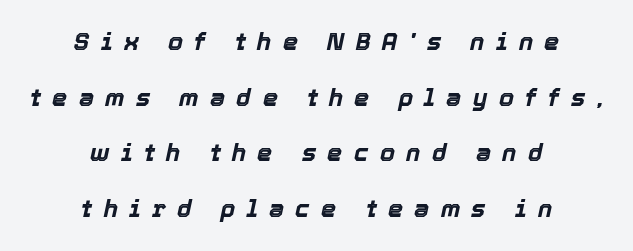
Glyph-to-glyph distance is far greater than everyday printed text. Beneath every word, the page is bare. Does the weight exceed regular? Yes, all the way to bold. Interline gaps are noticeably wide in this sample.
